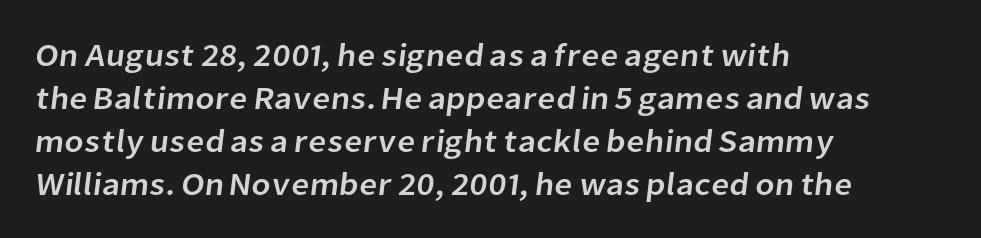
The line texture is even and compact thanks to regular tracking. Rows of type keep a routine distance in the vertical direction. Is this a fixed-width face? No — the glyphs have proportional, varying widths. The lines in this sample share a left origin and differ only in where they stop.
